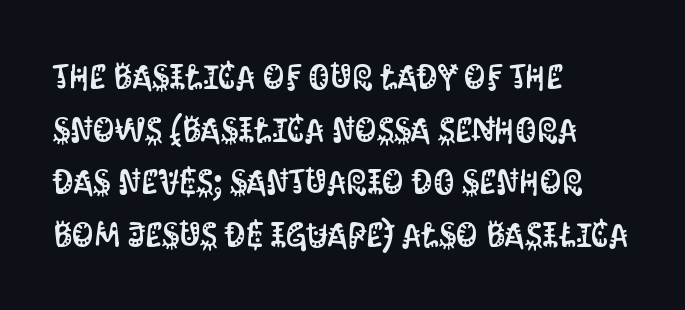
Visually the block forms a straight wall on the left and a jagged coastline on the right. Notice how descenders clear the ascenders below comfortably — that's standard leading. Decoration check: the copy has no underline. A typesetter would mark this as roman, not italic.
